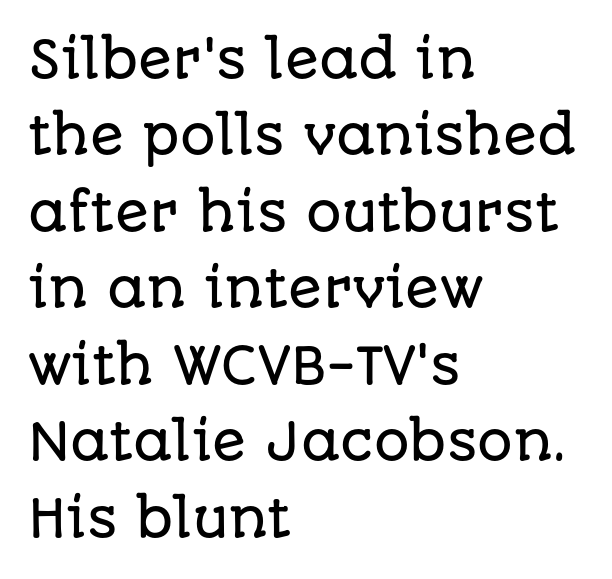
{"serif": "no", "italic": "no", "width": "normal", "stroke_contrast": "low", "x_height": "large", "monospaced": "no", "underline": "no", "align": "left", "line_spacing": "normal", "line_spacing_ratio": 1.53, "letter_spacing": "normal", "letter_spacing_em": 0.0, "glyph_px": 50}
